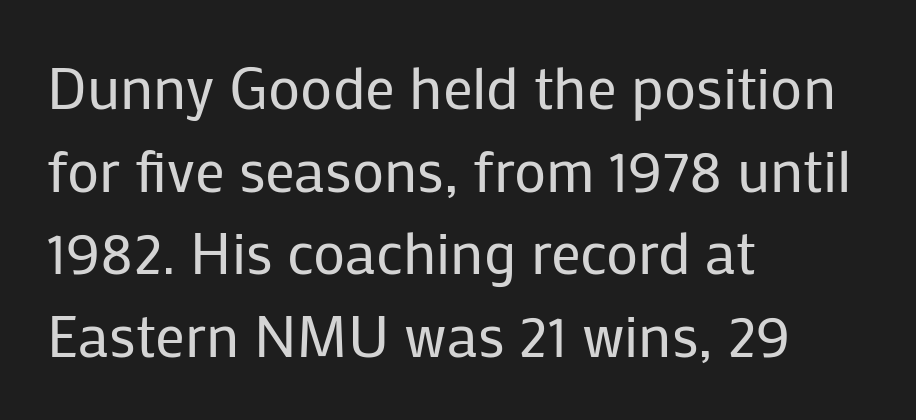
No extra ink here — the face is not bold. The gaps between neighbouring characters are ordinary and unremarkable. The passage shown is typeset with a sans-serif family. Regarding leading, the lines here are spaced in the standard way. These lines are rendered in a variable-pitch font.
